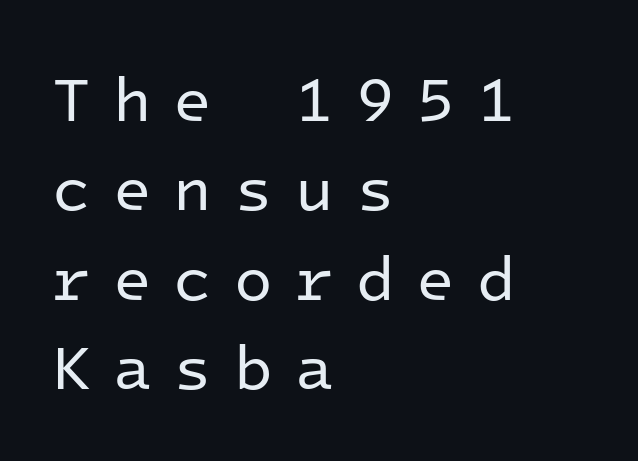
The image shows 63 px regular-weight sans-serif type, upright, monospaced; set left-aligned, normal line spacing (1.42x), unusually wide letter spacing (+0.35 em), not underlined; low stroke contrast and a medium x-height.
